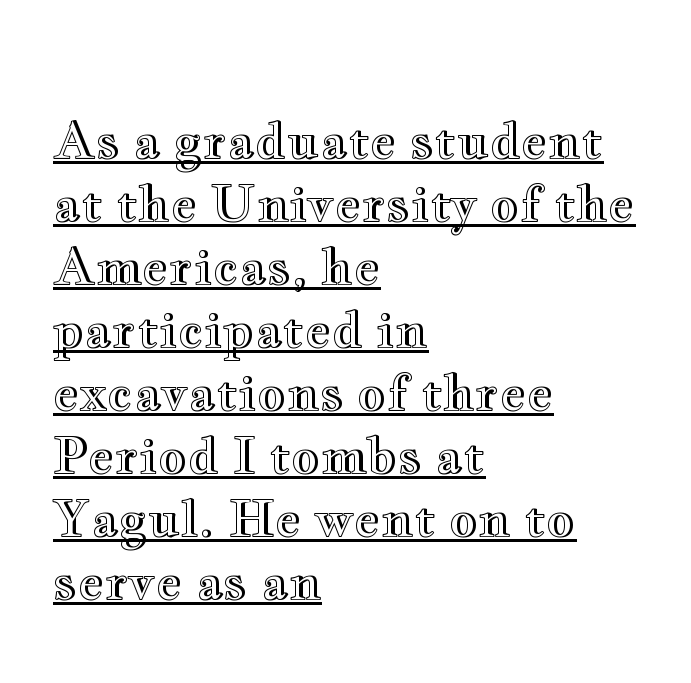
{"italic": "no", "width": "wide", "x_height": "small", "monospaced": "no", "underline": "yes", "align": "left", "line_spacing": "normal", "line_spacing_ratio": 1.26, "letter_spacing": "normal", "letter_spacing_em": 0.0, "glyph_px": 50}
